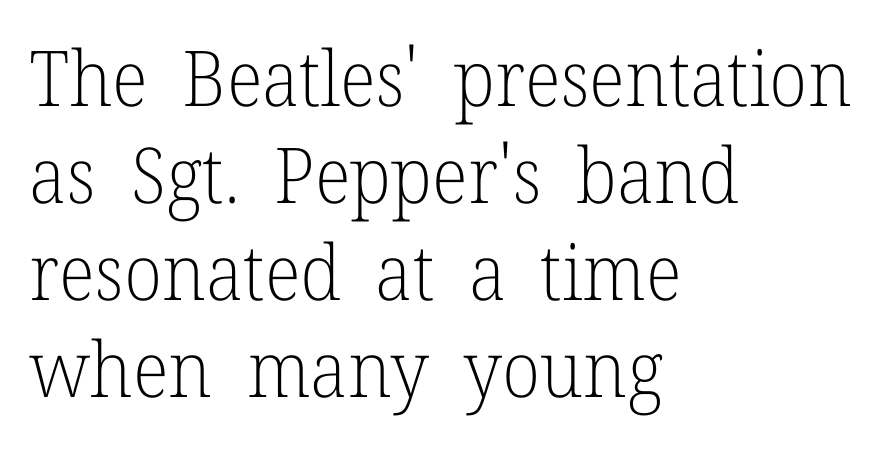
The image shows 77 px light serif type, upright; set left-aligned, normal line spacing (1.26x), normal letter spacing, not underlined; low stroke contrast and a medium x-height.
